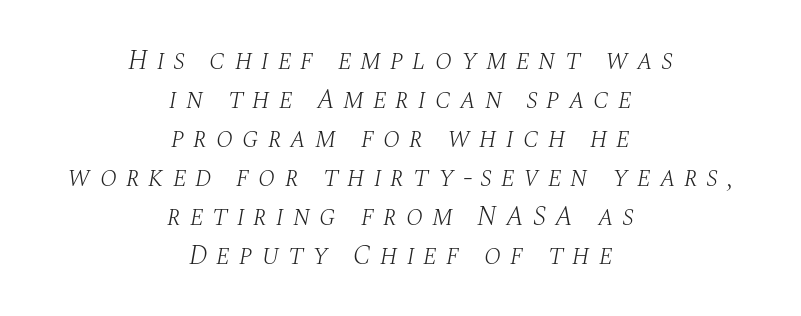
How are the letters spaced? Widely, with obvious added tracking. Any mark beneath the type? The region is blank. A student would call this center alignment; a typographer would say set centered. A light-to-regular cut is what we see here. Check where the strokes stop: tiny serifs finish them off. The rendering uses natural spacing where letterforms have individual widths.
